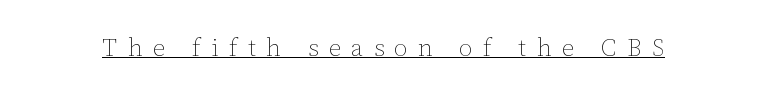
The image shows 24 px text type, upright; set unusually wide letter spacing (+0.44 em), underlined.
